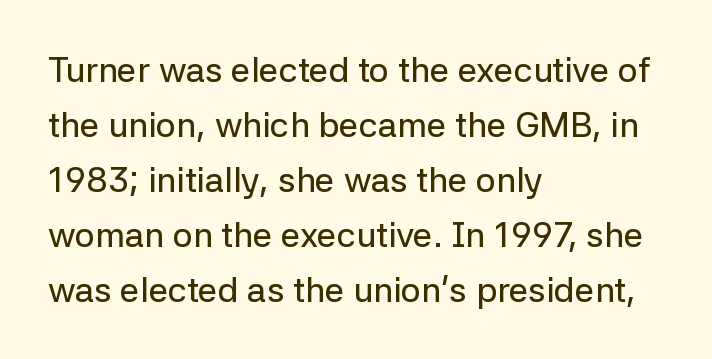
Q: Is the text italic (slanted)? A: No, it is upright.
Q: Is the typeface a serif or a sans-serif typeface? A: Sans-serif.
Q: Is the text underlined? A: No.
Q: How is the paragraph aligned? A: Left-aligned.
Q: Is the spacing between letters normal or unusually wide? A: Normal.
Q: Is the spacing between lines tight, normal or loose? A: Normal.
Q: Width (condensed, normal, or wide)? A: Normal.
Q: Stroke contrast? A: Low.
Q: x-height? A: Medium.
Q: Monospaced? A: No.
